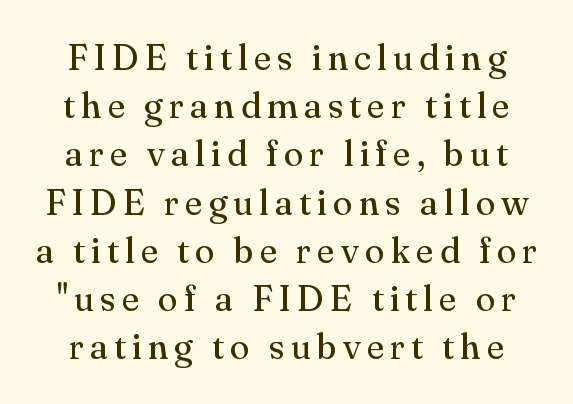
Q: Is the text bold? A: No.
Q: Is the text italic (slanted)? A: No, it is upright.
Q: Is the typeface a serif or a sans-serif typeface? A: Serif.
Q: Is the text underlined? A: No.
Q: Is the spacing between lines tight, normal or loose? A: Normal.
Q: Width (condensed, normal, or wide)? A: Normal.
Q: Stroke contrast? A: Medium.
Q: x-height? A: Small.
Q: Monospaced? A: No.
